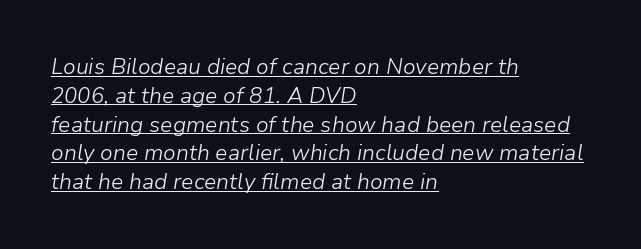
{"italic": "yes", "lean": "right", "slant_degrees": 9, "bold": "no", "underline": "yes", "align": "left", "line_spacing": "normal", "line_spacing_ratio": 1.31, "letter_spacing": "normal", "letter_spacing_em": 0.0, "glyph_px": 22}
